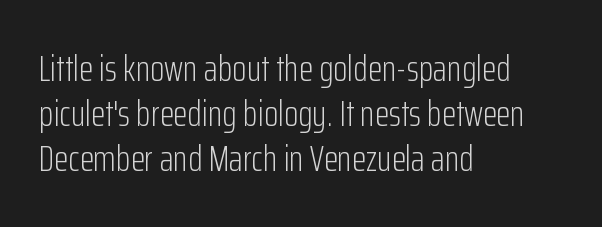
The image shows 37 px light, condensed sans-serif type, upright; set left-aligned, line spacing 1.21x, normal letter spacing, not underlined; low stroke contrast and a medium x-height.
